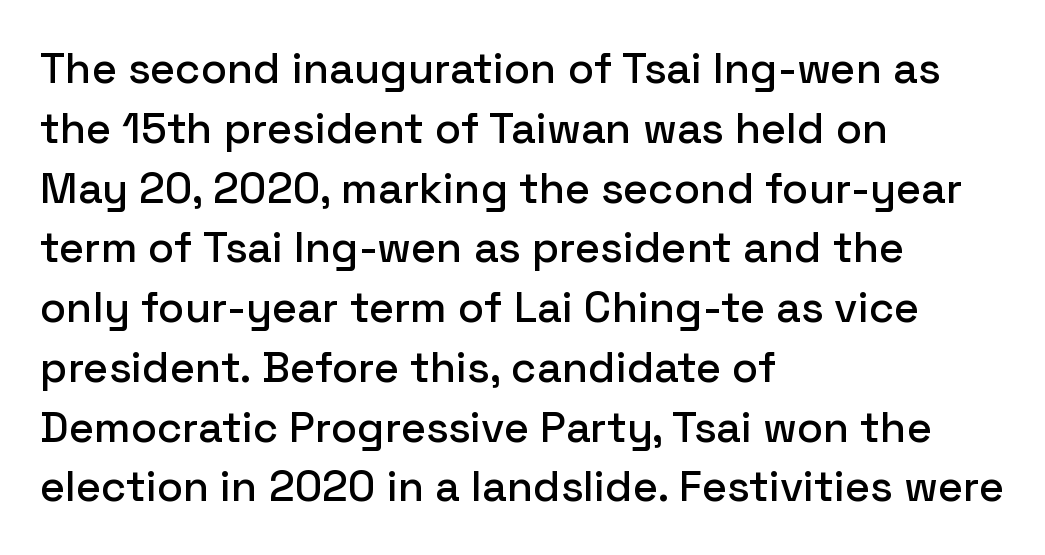
The image shows 43 px sans-serif type, upright; set left-aligned, normal line spacing (1.39x), normal letter spacing, not underlined; low stroke contrast and a medium x-height.
